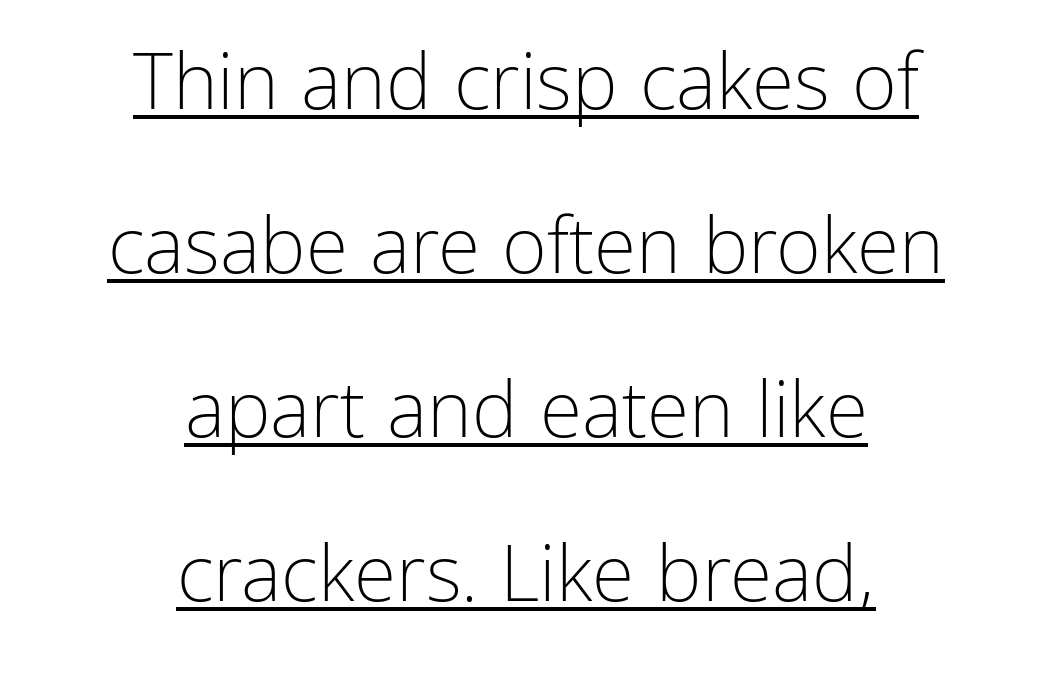
{"serif": "no", "italic": "no", "bold": "no", "weight": "light", "width": "normal", "stroke_contrast": "low", "x_height": "medium", "monospaced": "no", "underline": "yes", "align": "center", "line_spacing": "loose", "line_spacing_ratio": 2.13, "letter_spacing": "normal", "letter_spacing_em": 0.0, "glyph_px": 77}
